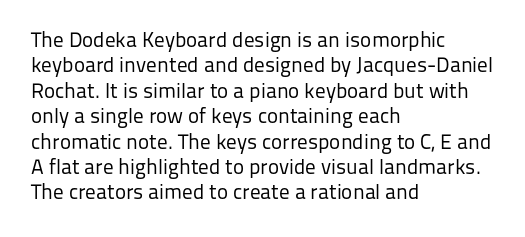
Q: Is the text bold? A: No.
Q: Is the text italic (slanted)? A: No, it is upright.
Q: Is the text underlined? A: No.
Q: How is the paragraph aligned? A: Left-aligned.
Q: Is the spacing between letters normal or unusually wide? A: Normal.
